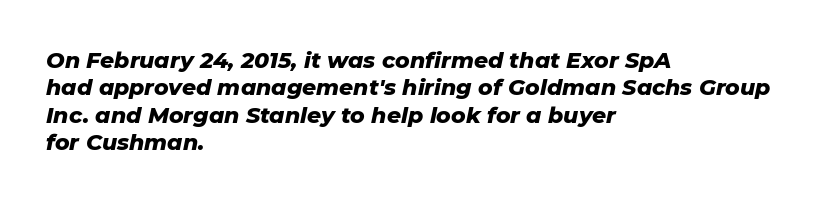
{"italic": "yes", "lean": "right", "slant_degrees": 11, "bold": "yes", "underline": "no", "align": "left", "line_spacing": "normal", "line_spacing_ratio": 1.25, "letter_spacing": "normal", "letter_spacing_em": 0.0, "glyph_px": 22}
